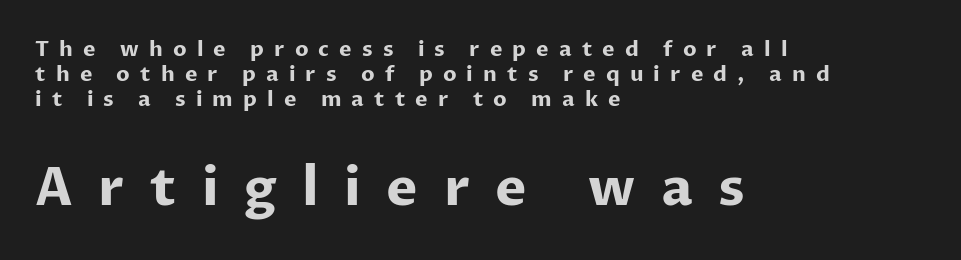
Q: Is the text bold? A: Yes.
Q: Is the text italic (slanted)? A: No, it is upright.
Q: Is the typeface a serif or a sans-serif typeface? A: Sans-serif.
Q: Is the text underlined? A: No.
Q: How is the paragraph aligned? A: Left-aligned.
Q: Is the spacing between letters normal or unusually wide? A: Unusually wide.
Q: Which block of text is set in a larger size, the first (top) or the second (bottom)? A: The second (bottom) one.
Q: Width (condensed, normal, or wide)? A: Normal.
Q: Stroke contrast? A: Low.
Q: x-height? A: Medium.
Q: Monospaced? A: No.
